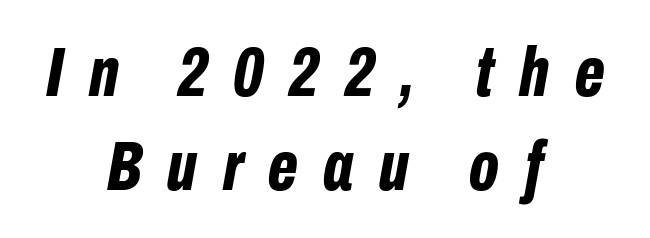
The typesetting leans heavy: a genuine bold. Alignment: centered. Normally led — the rows are evenly, conventionally spaced. Nobody drew a line under any word here. Tracking here is generous; glyphs stand well apart from one another. You could not count columns in this text — the font is proportionally spaced.
